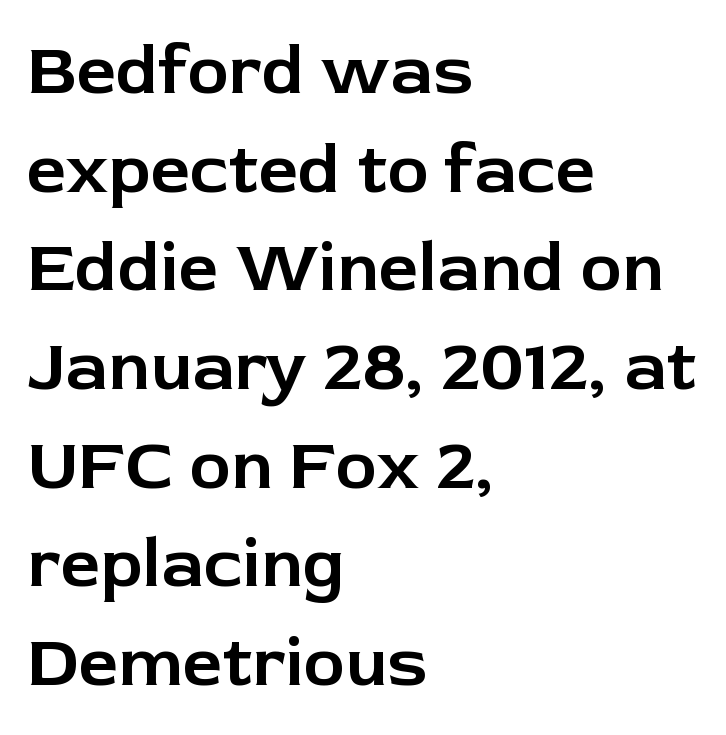
Q: Is the text italic (slanted)? A: No, it is upright.
Q: Is the typeface a serif or a sans-serif typeface? A: Sans-serif.
Q: Is the text underlined? A: No.
Q: How is the paragraph aligned? A: Left-aligned.
Q: Is the spacing between letters normal or unusually wide? A: Normal.
Q: Is the spacing between lines tight, normal or loose? A: Normal.
Q: Width (condensed, normal, or wide)? A: Normal.
Q: Stroke contrast? A: Low.
Q: x-height? A: Medium.
Q: Monospaced? A: No.
